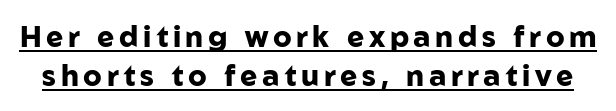
The image shows 29 px heavy sans-serif type, upright; set normal line spacing (1.35x), underlined; low stroke contrast and a medium x-height.
